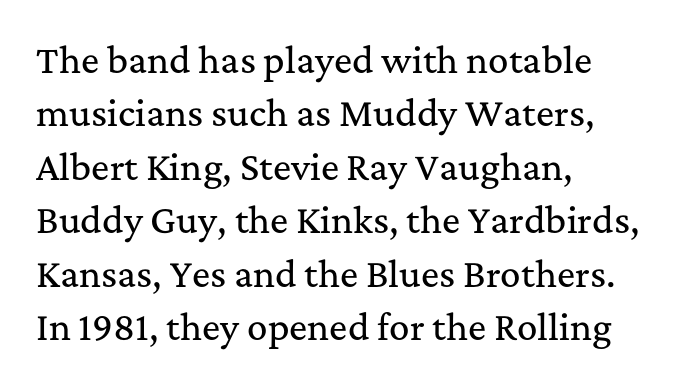
{"serif": "yes", "italic": "no", "width": "normal", "stroke_contrast": "medium", "x_height": "medium", "monospaced": "no", "underline": "no", "align": "left", "line_spacing": "normal", "line_spacing_ratio": 1.57, "letter_spacing": "normal", "letter_spacing_em": 0.0, "glyph_px": 34}
